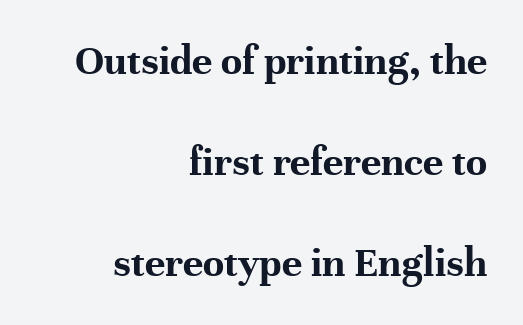
It's the straight-up-and-down kind of type. Each glyph is drawn with heavy, bold strokes. Is there much room between lines? Yes — plenty of vertical air separates them. The rendering uses natural spacing where letterforms have individual widths.
